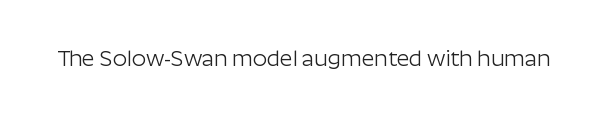
{"italic": "no", "bold": "no", "underline": "no", "letter_spacing": "normal", "letter_spacing_em": 0.0, "glyph_px": 22}
